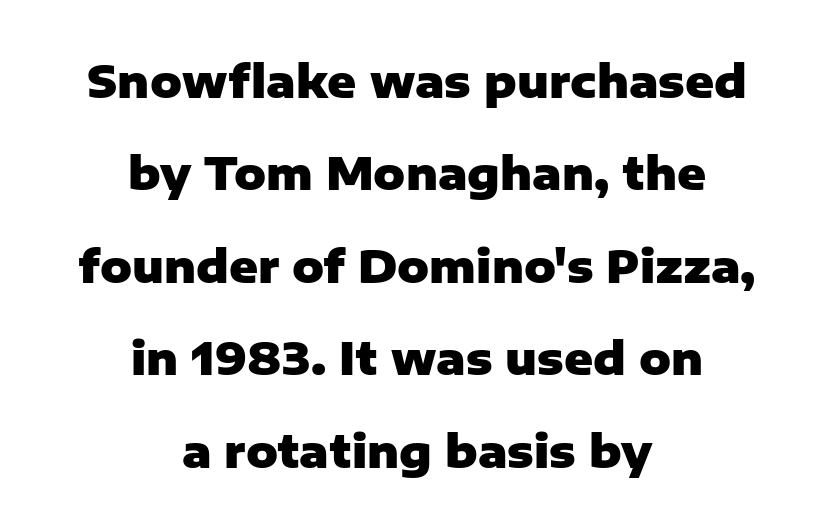
The image shows 44 px heavy sans-serif type, upright; set centered, loose line spacing (2.1x), normal letter spacing, not underlined; low stroke contrast and a medium x-height.
